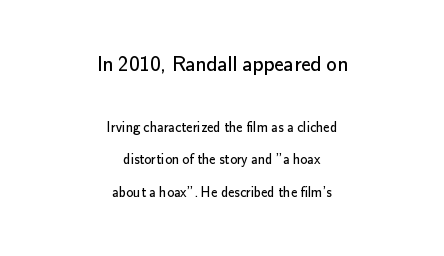
Look at the tracking — it's just the regular setting, nothing added. Heft: none added — not bold. Alignment: centered. Designer's note — italics off, roman on. A great deal of white space separates one row of letters from the next. These two chunks differ in scale, with the top chunk taking the larger measure.
